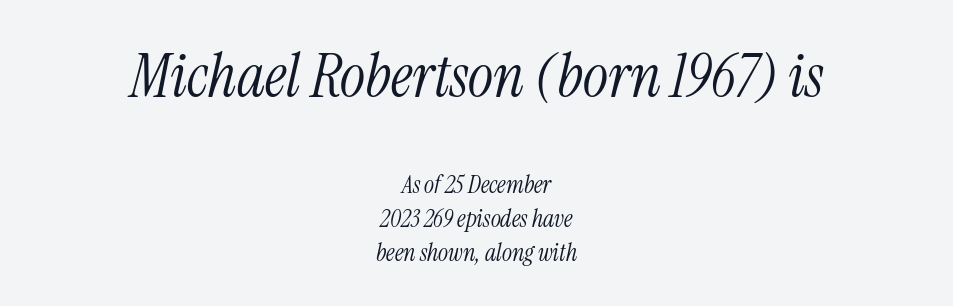
{"serif": "yes", "italic": "yes", "lean": "right", "slant_degrees": 13, "bold": "no", "weight": "light", "width": "condensed", "stroke_contrast": "medium", "x_height": "medium", "monospaced": "no", "underline": "no", "align": "center", "line_spacing": "normal", "line_spacing_ratio": 1.42, "letter_spacing": "normal", "letter_spacing_em": 0.0, "larger_block": "first", "size_ratio": 2.5, "glyph_px": 60}
